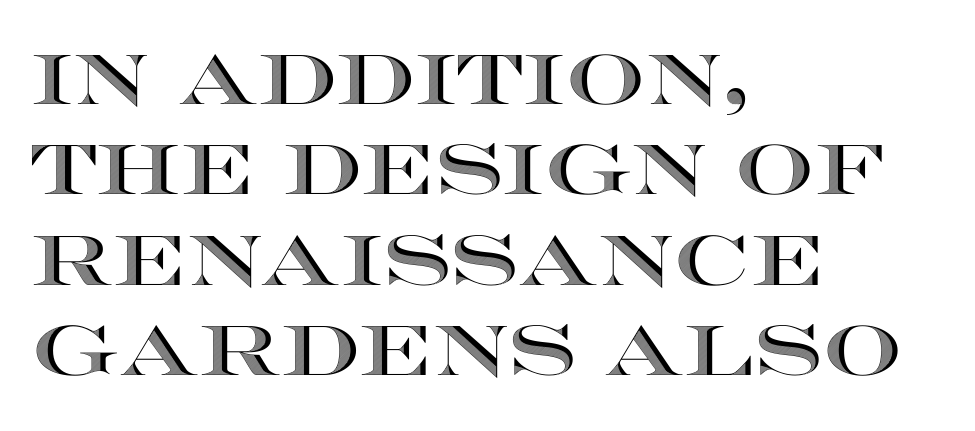
Bare-footed words on every line. The rendering uses natural spacing where letterforms have individual widths. Standard letterfit; no display-style spreading of the glyphs. This is roman type, the default non-slanted kind. What's the leading like? Ordinary, nothing unusual. Notice how the passage keeps a crisp vertical edge on the left only.
